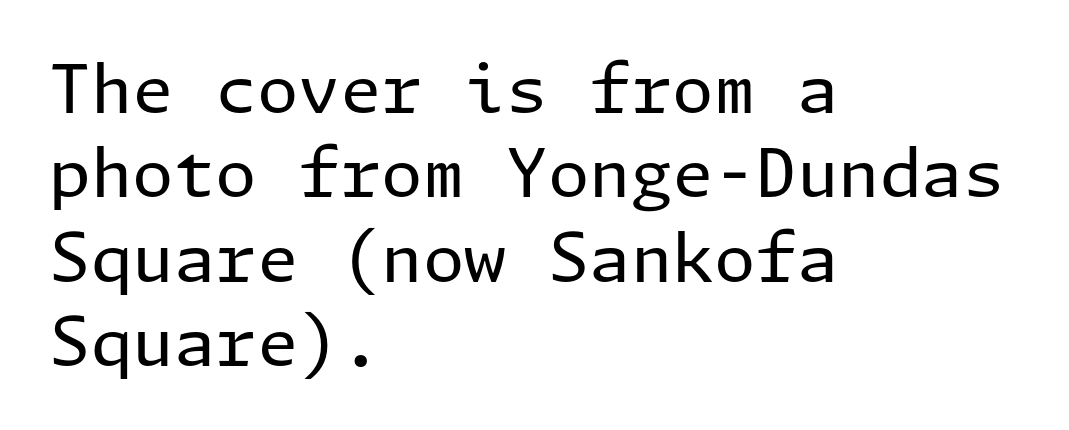
Q: Is the text bold? A: No.
Q: Is the text italic (slanted)? A: No, it is upright.
Q: Is the typeface a serif or a sans-serif typeface? A: Sans-serif.
Q: Is the text underlined? A: No.
Q: How is the paragraph aligned? A: Left-aligned.
Q: Is the spacing between letters normal or unusually wide? A: Normal.
Q: Is the spacing between lines tight, normal or loose? A: Normal.
Q: Width (condensed, normal, or wide)? A: Normal.
Q: Stroke contrast? A: Low.
Q: x-height? A: Medium.
